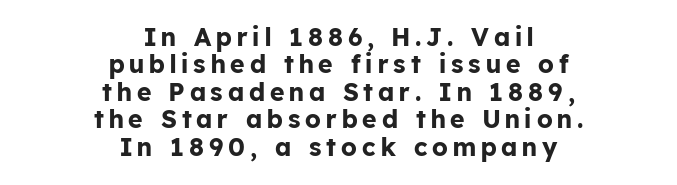
Is the block centered? Yes — each line is placed symmetrically about the middle. When letters stand straight like this, we call the style roman or upright. A full-strength bold gives these letters their thick strokes. Words appear elongated and porous because spacing is wide. The space beneath each line is pristine and unruled. Rows of type sit shoulder to shoulder in the vertical direction.
